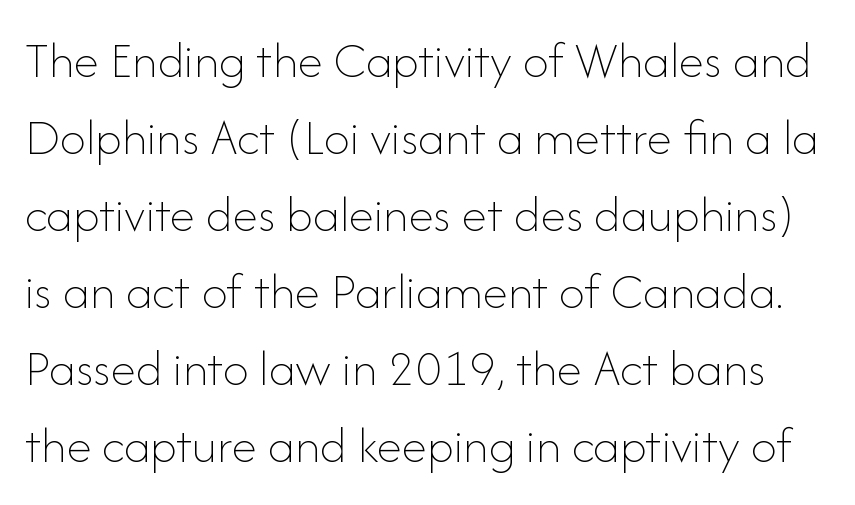
{"italic": "no", "bold": "no", "weight": "thin", "width": "normal", "stroke_contrast": "low", "x_height": "small", "monospaced": "no", "underline": "no", "line_spacing": "normal", "line_spacing_ratio": 1.48, "letter_spacing": "normal", "letter_spacing_em": 0.0, "glyph_px": 52}
